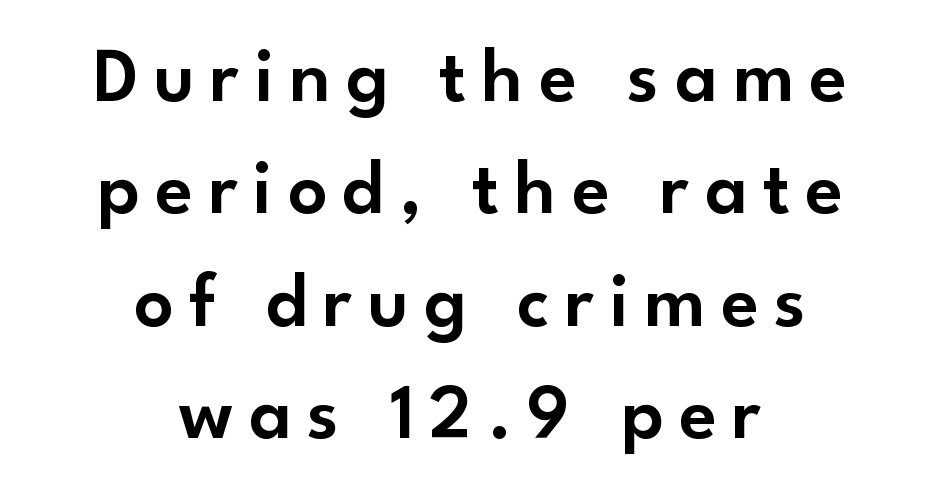
The face used here is proportionally spaced, like ordinary book or web type. Look at the bottom of the vertical strokes: they stop flat, with no serifs. The specimen reads as upright at a glance. Rows of type keep a routine distance in the vertical direction. Visually the block forms a symmetrical silhouette, jagged on both flanks. Nobody drew a line under any word here.
